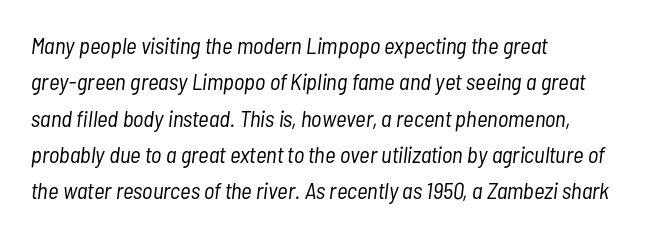
Q: Is the text bold? A: No.
Q: Is the text italic (slanted)? A: Yes, it leans right by about 7 degrees.
Q: Is the text underlined? A: No.
Q: How is the paragraph aligned? A: Left-aligned.
Q: Is the spacing between letters normal or unusually wide? A: Normal.
Q: Is the spacing between lines tight, normal or loose? A: Normal.
